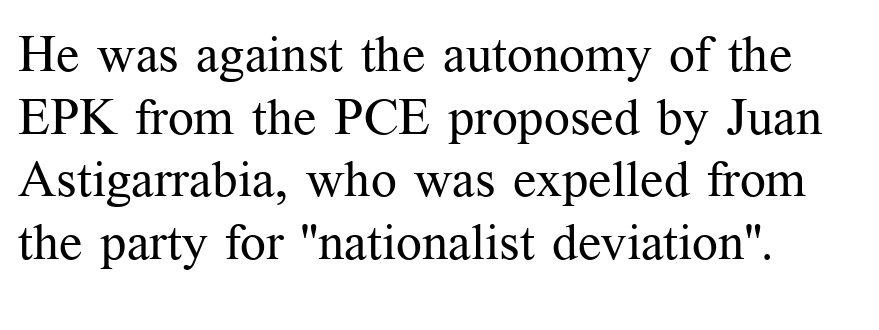
{"serif": "yes", "italic": "no", "bold": "no", "weight": "regular", "width": "normal", "stroke_contrast": "medium", "x_height": "medium", "monospaced": "no", "underline": "no", "align": "left", "line_spacing_ratio": 1.23, "letter_spacing": "normal", "letter_spacing_em": 0.0, "glyph_px": 51}
